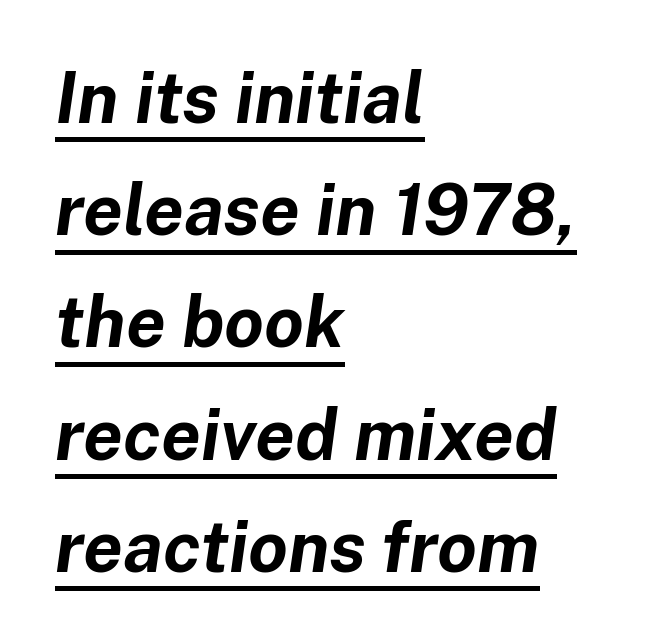
{"italic": "yes", "lean": "right", "slant_degrees": 8, "bold": "yes", "weight": "bold", "width": "normal", "stroke_contrast": "low", "x_height": "medium", "monospaced": "no", "underline": "yes", "align": "left", "line_spacing": "normal", "line_spacing_ratio": 1.58, "letter_spacing": "normal", "letter_spacing_em": 0.0, "glyph_px": 71}
